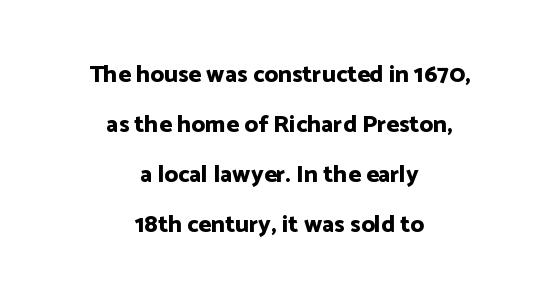
{"italic": "no", "bold": "yes", "underline": "no", "align": "center", "line_spacing": "loose", "line_spacing_ratio": 2.08, "letter_spacing": "normal", "letter_spacing_em": 0.0, "glyph_px": 24}
